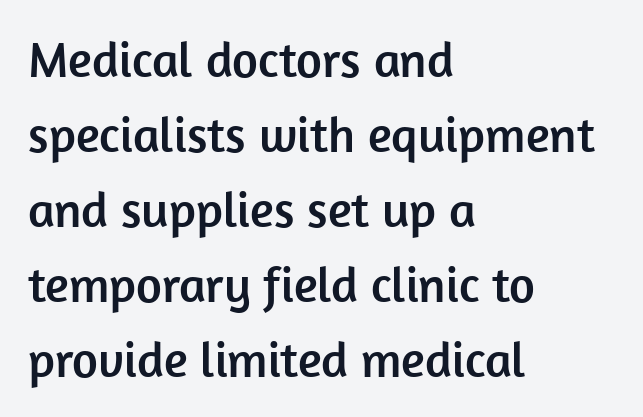
The image shows 50 px sans-serif type, upright; set left-aligned, normal line spacing (1.5x), normal letter spacing, not underlined; low stroke contrast and a medium x-height.
